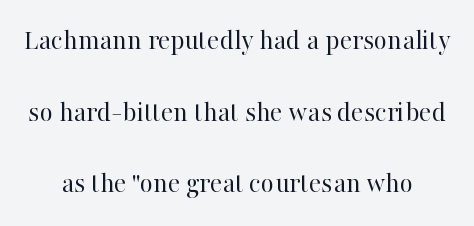
The image shows 29 px regular-weight serif type, upright; set loose line spacing (2.47x), normal letter spacing, not underlined; high stroke contrast and a medium x-height.
